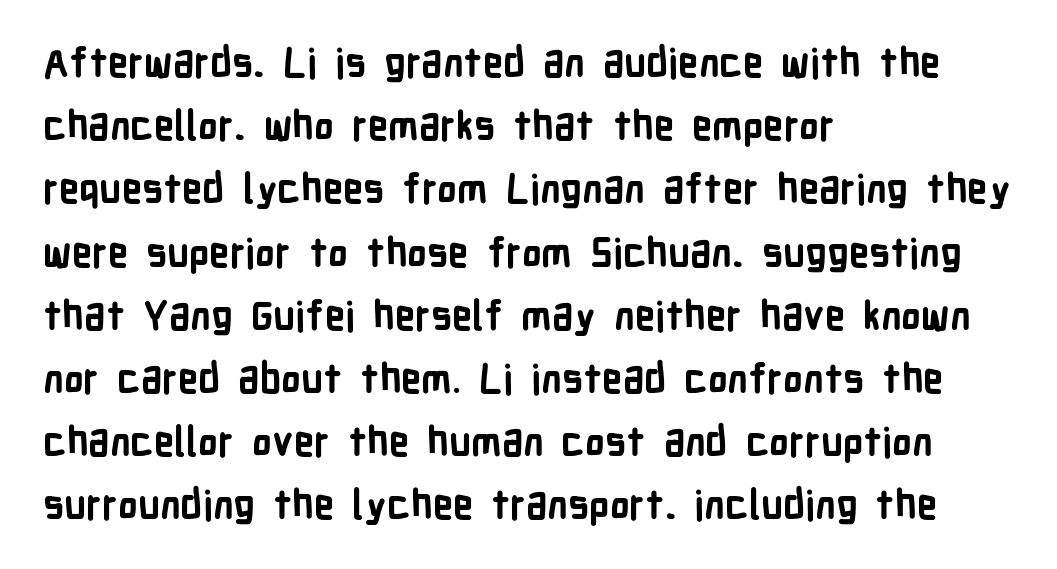
Q: Is the text bold? A: Yes.
Q: Is the text italic (slanted)? A: No, it is upright.
Q: Is the typeface a serif or a sans-serif typeface? A: Sans-serif.
Q: Is the text underlined? A: No.
Q: How is the paragraph aligned? A: Left-aligned.
Q: Is the spacing between letters normal or unusually wide? A: Normal.
Q: Is the spacing between lines tight, normal or loose? A: Normal.
Q: Width (condensed, normal, or wide)? A: Condensed.
Q: Stroke contrast? A: Low.
Q: x-height? A: Medium.
Q: Monospaced? A: No.
